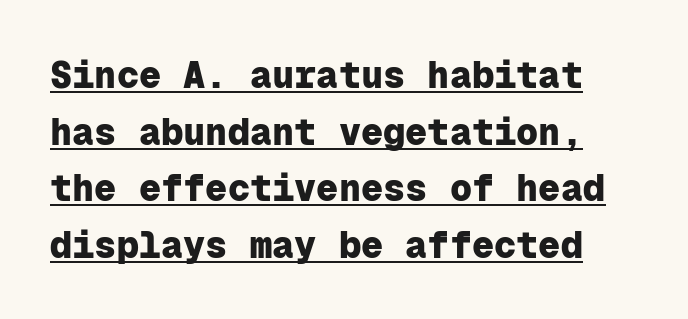
The image shows 37 px heavy sans-serif type, upright, monospaced; set normal line spacing (1.53x), normal letter spacing, underlined; low stroke contrast and a medium x-height.
